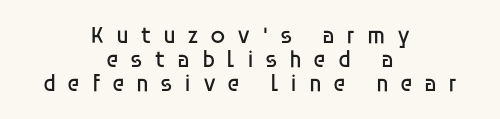
The image shows 24 px text type, upright; set centered, tight line spacing (1.0x), unusually wide letter spacing (+0.47 em), not underlined.
